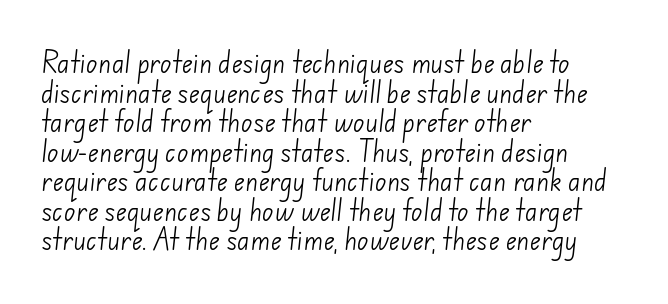
The image shows 24 px text type; set left-aligned, line spacing 1.23x, normal letter spacing, not underlined.
